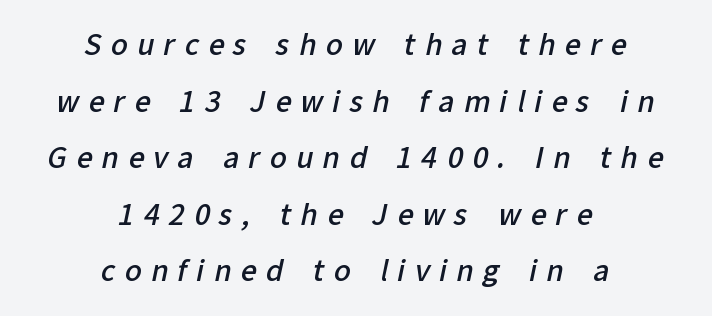
The image shows 28 px semibold sans-serif type; set centered, loose line spacing (2.02x), unusually wide letter spacing (+0.33 em), not underlined; low stroke contrast and a medium x-height.
